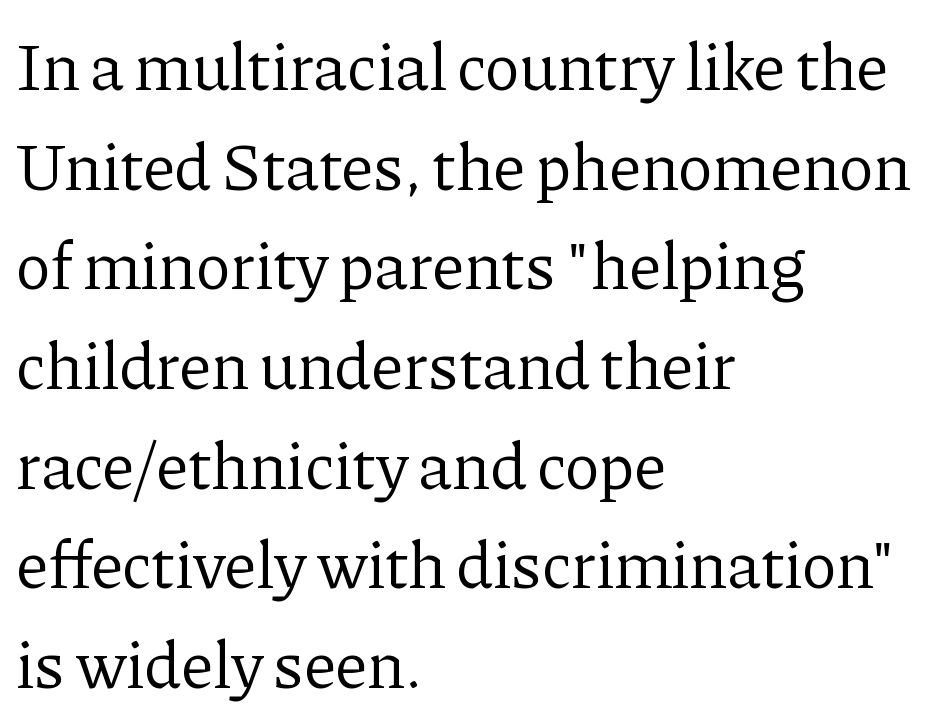
{"serif": "yes", "italic": "no", "bold": "no", "weight": "regular", "width": "normal", "stroke_contrast": "low", "x_height": "medium", "monospaced": "no", "underline": "no", "align": "left", "line_spacing": "normal", "line_spacing_ratio": 1.51, "letter_spacing": "normal", "letter_spacing_em": 0.0, "glyph_px": 66}
